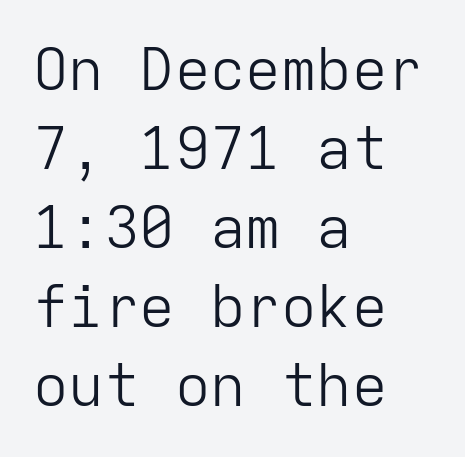
Q: Is the text bold? A: No.
Q: Is the text italic (slanted)? A: No, it is upright.
Q: Is the typeface a serif or a sans-serif typeface? A: Sans-serif.
Q: Is the text underlined? A: No.
Q: How is the paragraph aligned? A: Left-aligned.
Q: Is the spacing between letters normal or unusually wide? A: Normal.
Q: Is the spacing between lines tight, normal or loose? A: Normal.
Q: Width (condensed, normal, or wide)? A: Normal.
Q: Stroke contrast? A: Low.
Q: x-height? A: Medium.
Q: Monospaced? A: Yes.
